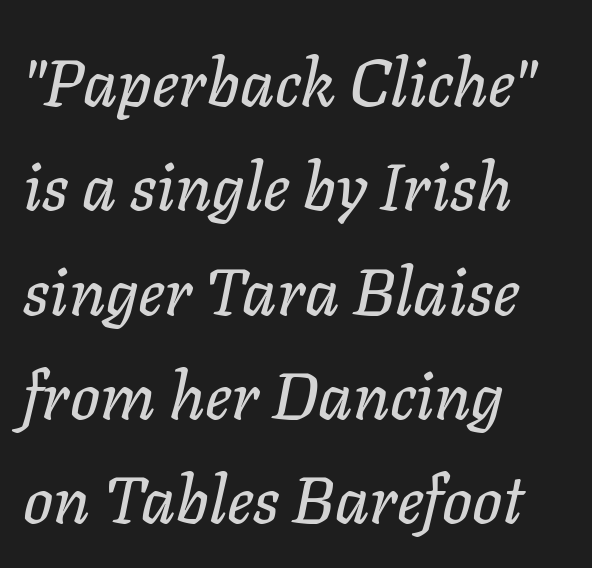
Bare-footed words on every line. Visually the block forms a straight wall on the left and a jagged coastline on the right. You could not count columns in this text — the font is proportionally spaced. Whoever set this chose a conventional vertical rhythm.
